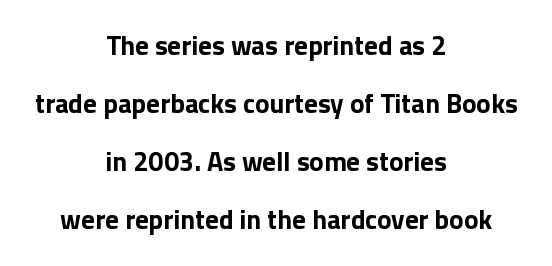
The image shows 27 px bold type, upright; set centered, loose line spacing (2.15x), normal letter spacing, not underlined.
